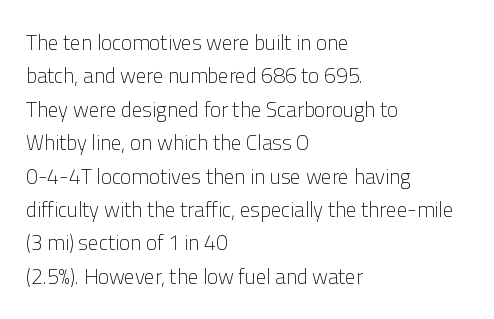
Q: Is the text bold? A: No.
Q: Is the text italic (slanted)? A: No, it is upright.
Q: Is the text underlined? A: No.
Q: How is the paragraph aligned? A: Left-aligned.
Q: Is the spacing between letters normal or unusually wide? A: Normal.
Q: Is the spacing between lines tight, normal or loose? A: Normal.
